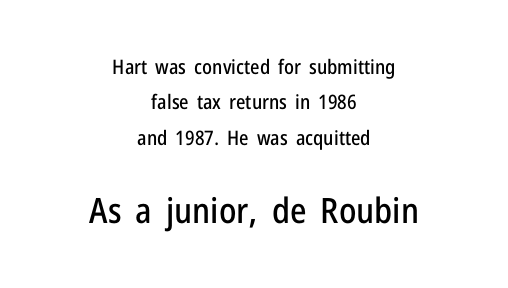
The image shows 35 px condensed sans-serif type, upright; set centered, line spacing 1.77x, normal letter spacing, not underlined; the second (bottom) block is 1.75x larger; low stroke contrast and a medium x-height.
